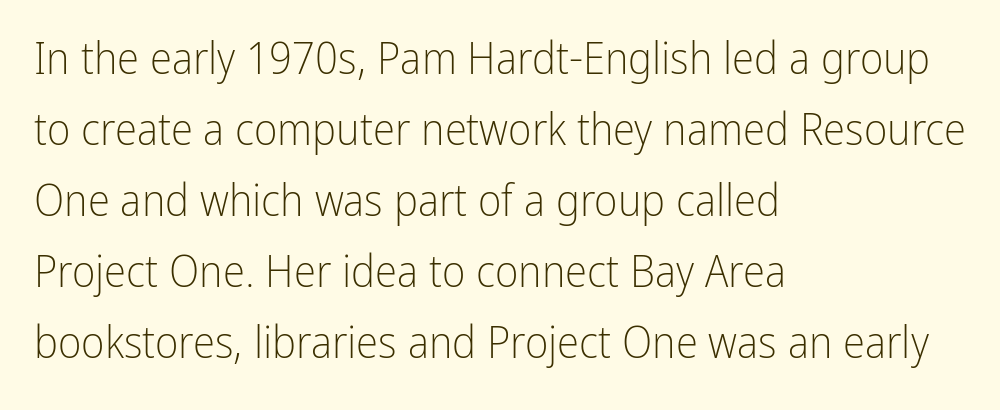
Normally led — the rows are evenly, conventionally spaced. Weight class: somewhere from thin through regular. The passage shown is typeset with a sans-serif family. Honestly, the letter spacing is just normal — you wouldn't notice it. Every character sits straight up, as roman type does.
